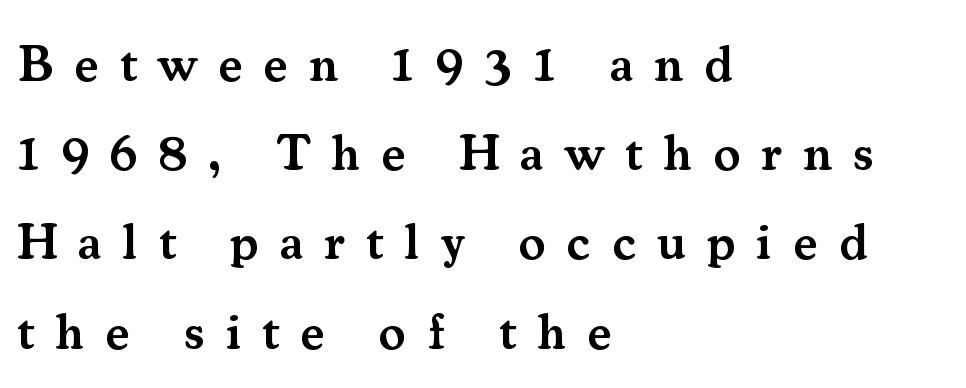
{"serif": "yes", "italic": "no", "bold": "semi", "weight": "semibold", "width": "normal", "stroke_contrast": "medium", "x_height": "small", "monospaced": "no", "underline": "no", "align": "left", "line_spacing_ratio": 1.75, "letter_spacing": "wide", "letter_spacing_em": 0.41, "glyph_px": 51}
